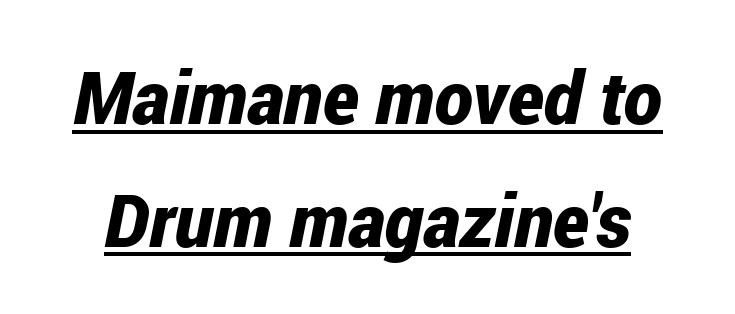
{"italic": "yes", "lean": "right", "slant_degrees": 12, "bold": "yes", "weight": "bold", "width": "condensed", "stroke_contrast": "low", "x_height": "medium", "monospaced": "no", "underline": "yes", "line_spacing": "normal", "line_spacing_ratio": 1.68, "letter_spacing": "normal", "letter_spacing_em": 0.0, "glyph_px": 73}
